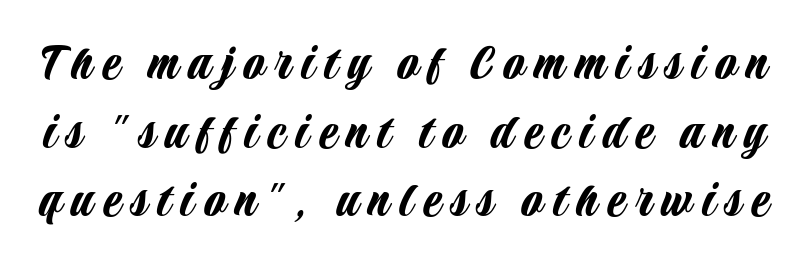
Q: Is the text italic (slanted)? A: Yes.
Q: Is the typeface a serif or a sans-serif typeface? A: Sans-serif.
Q: Is the text underlined? A: No.
Q: Is the spacing between lines tight, normal or loose? A: Normal.
Q: Width (condensed, normal, or wide)? A: Condensed.
Q: Stroke contrast? A: Low.
Q: x-height? A: Large.
Q: Monospaced? A: No.
